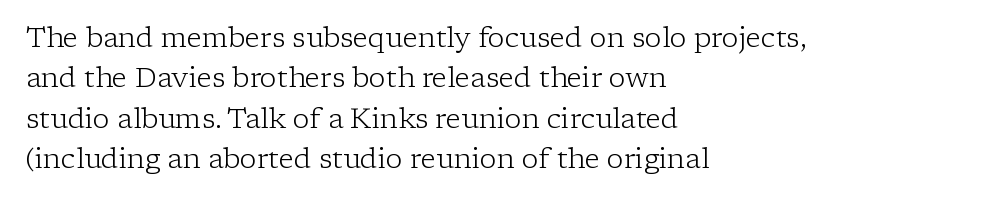
The image shows 28 px light serif type, upright; set left-aligned, normal line spacing (1.44x), normal letter spacing, not underlined; low stroke contrast and a medium x-height.
